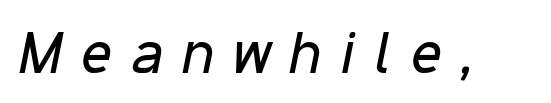
A clean baseline with only descenders dipping below it. Is the letter spacing exaggerated? Yes — the characters are pushed far apart. You could not count columns in this text — the font is proportionally spaced. The glyphs look as if they've been sheared to an angle.
